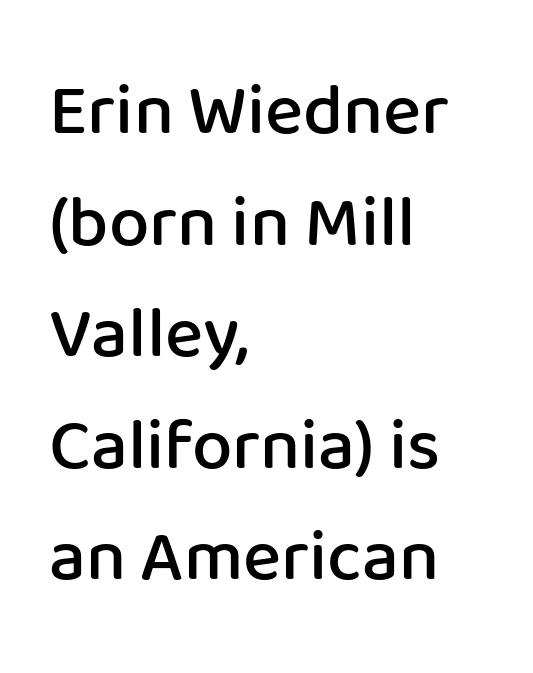
The image shows 72 px semibold sans-serif type, upright; set left-aligned, normal line spacing (1.55x), normal letter spacing, not underlined; low stroke contrast and a medium x-height.
